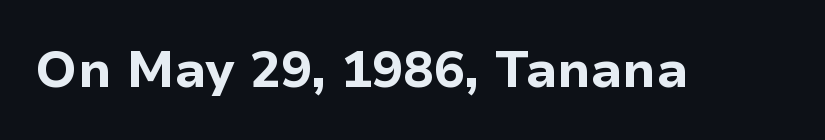
The image shows 51 px bold sans-serif type, upright; set normal letter spacing, not underlined; low stroke contrast and a medium x-height.
